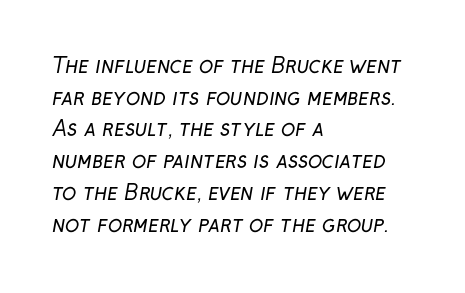
The image shows 21 px text type; set left-aligned, normal line spacing (1.51x), normal letter spacing, not underlined.
